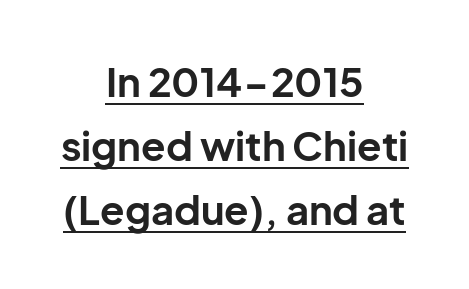
{"serif": "no", "italic": "no", "bold": "yes", "weight": "bold", "width": "normal", "stroke_contrast": "low", "x_height": "medium", "monospaced": "no", "underline": "yes", "align": "center", "line_spacing": "normal", "line_spacing_ratio": 1.6, "letter_spacing": "normal", "letter_spacing_em": 0.0, "glyph_px": 40}
